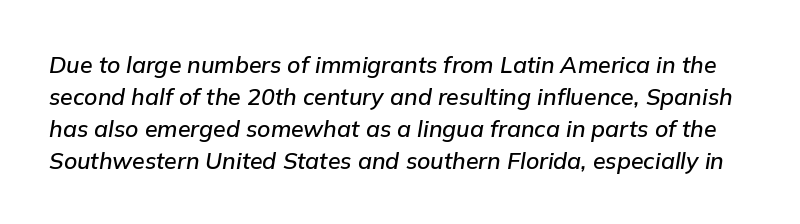
The image shows 23 px text type, italic (leaning right); set normal line spacing (1.39x), normal letter spacing, not underlined.
